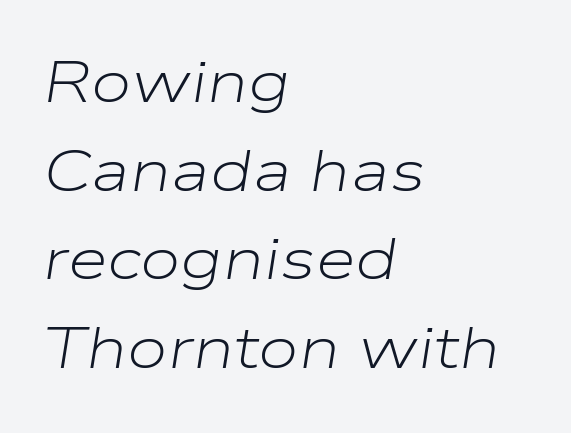
{"italic": "yes", "lean": "right", "slant_degrees": 9, "bold": "no", "weight": "light", "width": "wide", "stroke_contrast": "low", "x_height": "medium", "monospaced": "no", "underline": "no", "align": "left", "line_spacing": "normal", "line_spacing_ratio": 1.53, "letter_spacing": "normal", "letter_spacing_em": 0.0, "glyph_px": 58}
